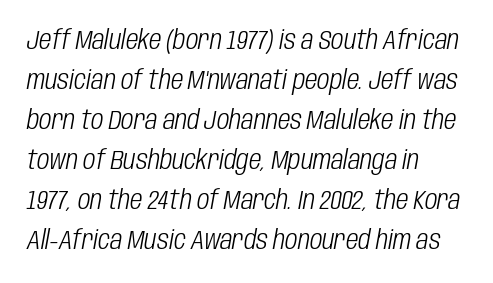
Q: Is the text bold? A: No.
Q: Is the text italic (slanted)? A: Yes, it leans right by about 10 degrees.
Q: Is the text underlined? A: No.
Q: How is the paragraph aligned? A: Left-aligned.
Q: Is the spacing between letters normal or unusually wide? A: Normal.
Q: Is the spacing between lines tight, normal or loose? A: Normal.
